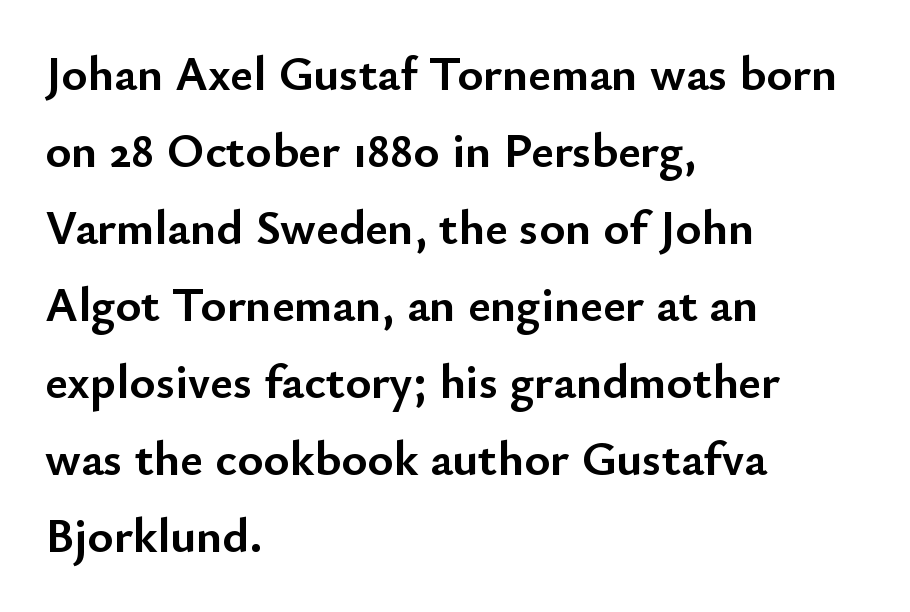
{"serif": "no", "italic": "no", "bold": "yes", "weight": "semibold", "width": "normal", "stroke_contrast": "low", "x_height": "small", "monospaced": "no", "underline": "no", "align": "left", "line_spacing": "normal", "line_spacing_ratio": 1.57, "letter_spacing": "normal", "letter_spacing_em": 0.0, "glyph_px": 49}
